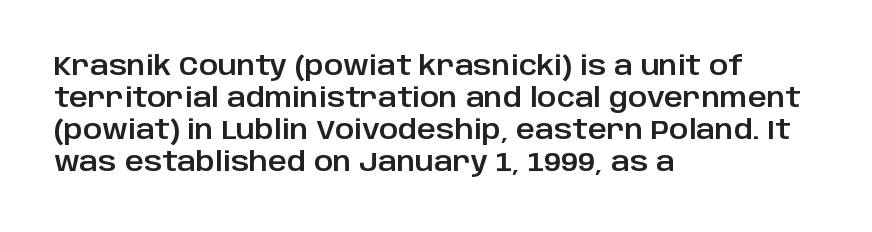
The image shows 26 px text type, upright; set left-aligned, line spacing 1.23x, normal letter spacing, not underlined.
